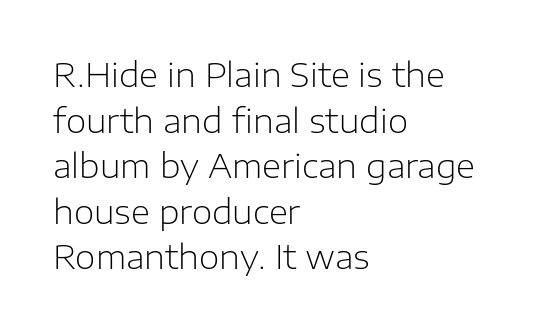
{"serif": "no", "italic": "no", "bold": "no", "weight": "light", "width": "normal", "stroke_contrast": "low", "x_height": "medium", "monospaced": "no", "underline": "no", "align": "left", "line_spacing": "normal", "line_spacing_ratio": 1.38, "letter_spacing": "normal", "letter_spacing_em": 0.0, "glyph_px": 33}
